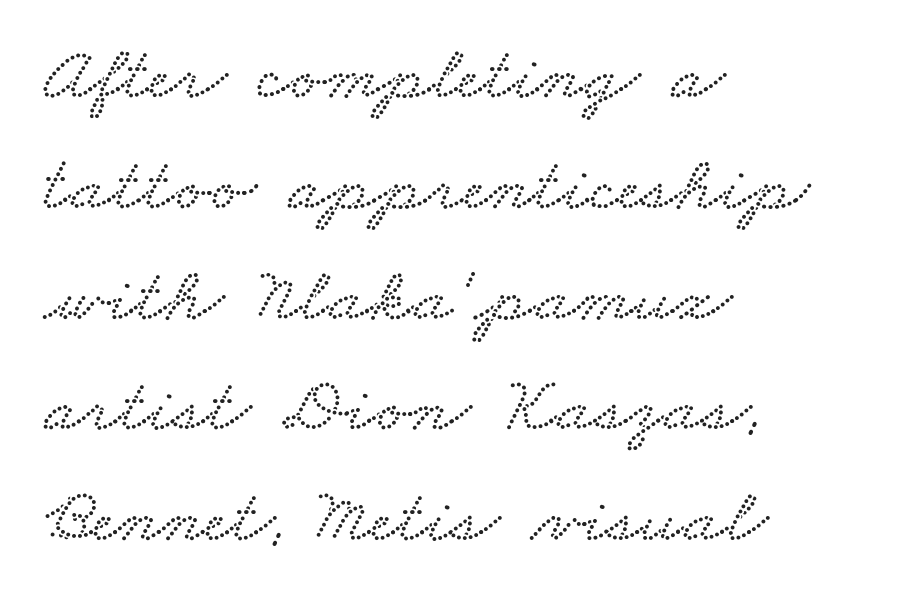
This sample has the flowing, uneven cadence of proportional lettering. Just letters on the line, the space beneath them empty. A typesetter would call this leading conventional body-copy spacing. The paragraph shown leans on its left margin. In terms of letterspacing, this is plain default setting.
